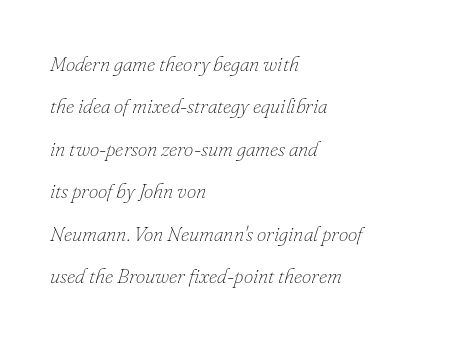
Bare-footed words on every line. All the whitespace from short lines collects on the right. Each stroke keeps to a modest, everyday thickness or less. The lettering tilts uniformly, giving the passage an italic look.
